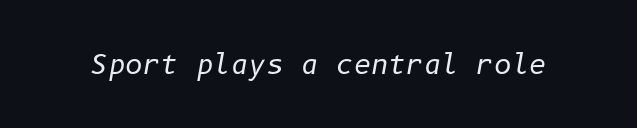
Q: Is the text bold? A: No.
Q: Is the text italic (slanted)? A: Yes, it leans right by about 10 degrees.
Q: Is the text underlined? A: No.
Q: Is the spacing between letters normal or unusually wide? A: Normal.
